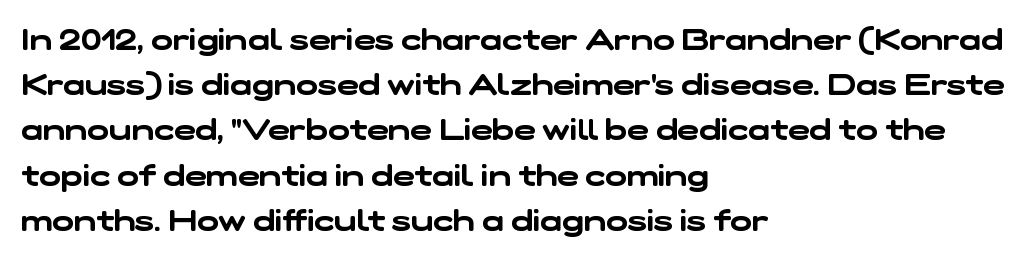
The image shows 29 px wide sans-serif type; set left-aligned, normal line spacing (1.56x), normal letter spacing, not underlined; low stroke contrast and a medium x-height.
